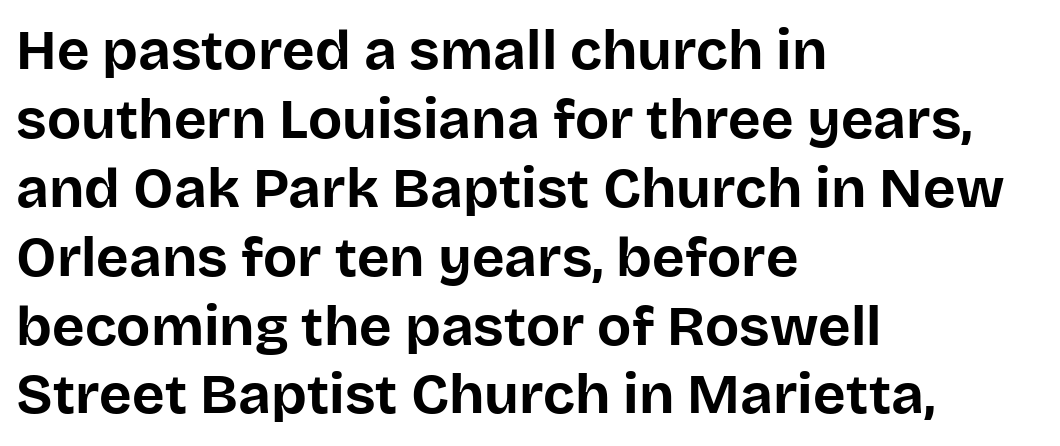
The rendering uses natural spacing where letterforms have individual widths. The horizontal fit of the characters is conventional and even. Horizontal alignment here is leftward, the default for most running prose. These lines carry a lot of weight — the face is fully bold. You can tell from the bare stems that sans-serif type was used.
